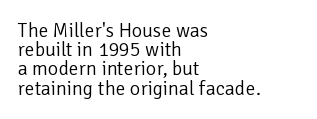
Q: Is the text bold? A: No.
Q: Is the text italic (slanted)? A: No, it is upright.
Q: Is the text underlined? A: No.
Q: How is the paragraph aligned? A: Left-aligned.
Q: Is the spacing between letters normal or unusually wide? A: Normal.
Q: Is the spacing between lines tight, normal or loose? A: Tight.
